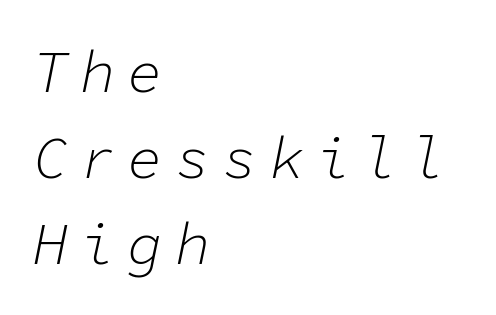
Weight: in the light-to-regular range. Only glyphs here, with clear space below each row. These lines are rendered in a fixed-pitch font. The setting favours the left margin, as ordinary paragraphs usually do. Summary of vertical rhythm: regular, with standard interline spacing.
